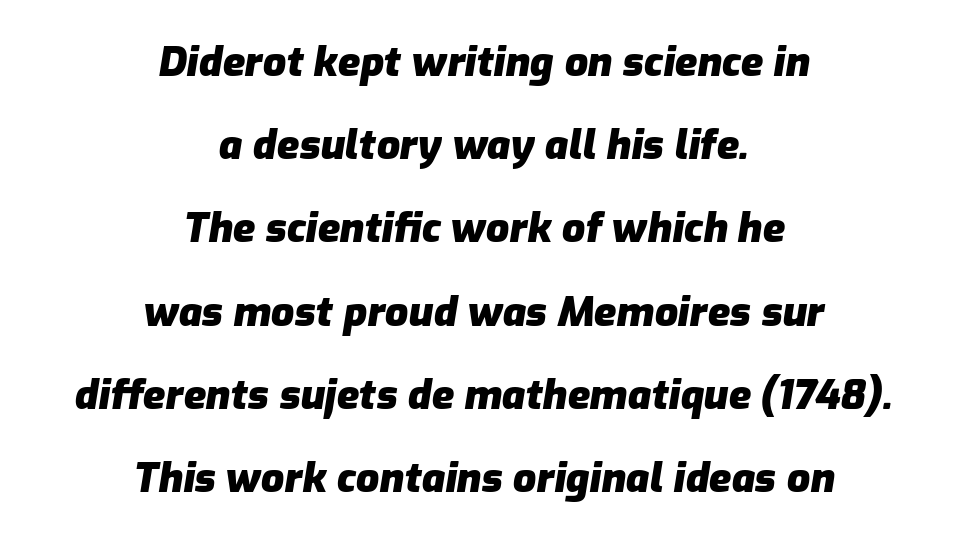
{"italic": "yes", "lean": "right", "slant_degrees": 9, "bold": "yes", "weight": "heavy", "width": "normal", "stroke_contrast": "low", "x_height": "medium", "monospaced": "no", "underline": "no", "align": "center", "line_spacing": "loose", "line_spacing_ratio": 2.03, "letter_spacing": "normal", "letter_spacing_em": 0.0, "glyph_px": 41}
